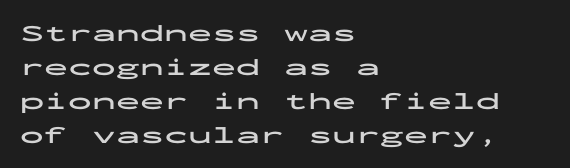
{"italic": "no", "bold": "yes", "underline": "no", "align": "left", "line_spacing": "normal", "line_spacing_ratio": 1.41, "letter_spacing": "normal", "letter_spacing_em": 0.0, "glyph_px": 24}
